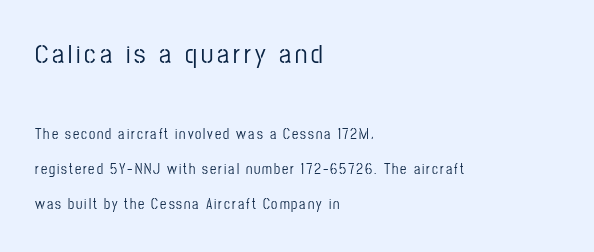
The earlier block is typeset at a bigger size than the later block. The passage is arranged the way most books set body copy — flush left. The lines are spread far apart with generous leading. Quick note: not italic, upright. The area under the type is left untouched.
